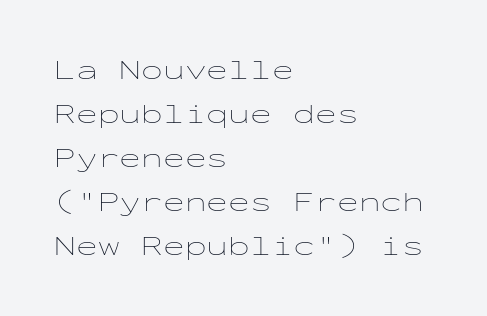
{"italic": "no", "bold": "no", "weight": "thin", "width": "wide", "stroke_contrast": "low", "x_height": "medium", "monospaced": "yes", "underline": "no", "align": "left", "line_spacing": "normal", "line_spacing_ratio": 1.52, "letter_spacing": "normal", "letter_spacing_em": 0.0, "glyph_px": 29}
